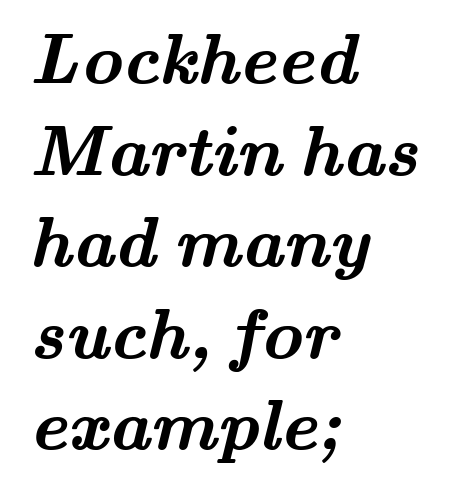
Q: Is the text bold? A: Yes.
Q: Is the typeface a serif or a sans-serif typeface? A: Serif.
Q: Is the text underlined? A: No.
Q: How is the paragraph aligned? A: Left-aligned.
Q: Is the spacing between letters normal or unusually wide? A: Normal.
Q: Is the spacing between lines tight, normal or loose? A: Normal.
Q: Width (condensed, normal, or wide)? A: Wide.
Q: Stroke contrast? A: Medium.
Q: x-height? A: Small.
Q: Monospaced? A: No.
